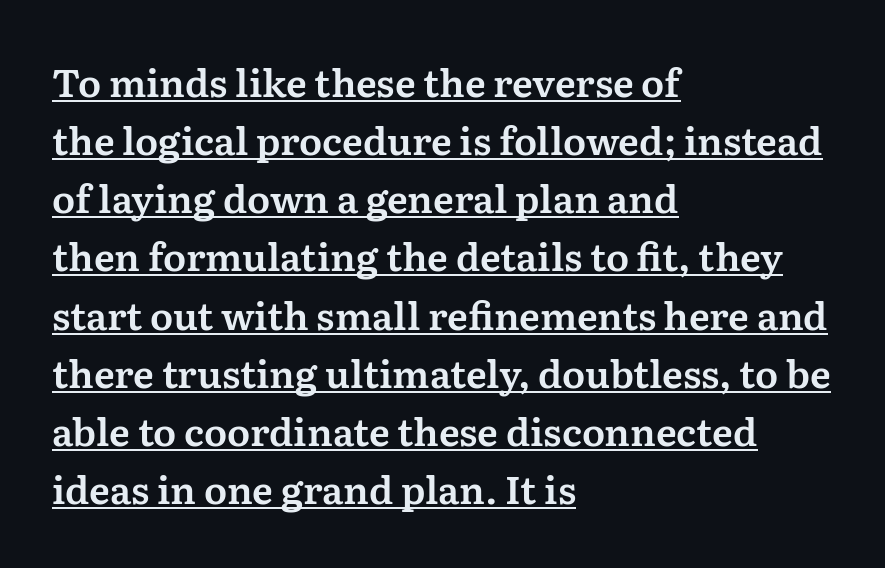
Q: Is the text italic (slanted)? A: No, it is upright.
Q: Is the typeface a serif or a sans-serif typeface? A: Serif.
Q: Is the text underlined? A: Yes.
Q: How is the paragraph aligned? A: Left-aligned.
Q: Is the spacing between letters normal or unusually wide? A: Normal.
Q: Is the spacing between lines tight, normal or loose? A: Normal.
Q: Width (condensed, normal, or wide)? A: Normal.
Q: Stroke contrast? A: Medium.
Q: x-height? A: Medium.
Q: Monospaced? A: No.
